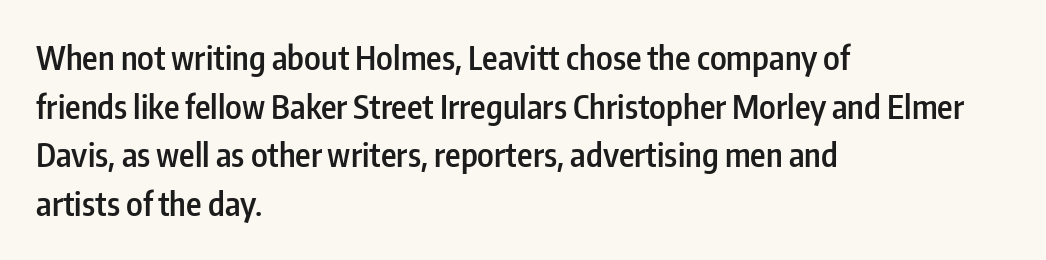
{"serif": "no", "italic": "no", "bold": "semi", "weight": "semibold", "width": "condensed", "stroke_contrast": "low", "x_height": "medium", "monospaced": "no", "underline": "no", "align": "left", "line_spacing": "normal", "line_spacing_ratio": 1.47, "letter_spacing": "normal", "letter_spacing_em": 0.0, "glyph_px": 33}
